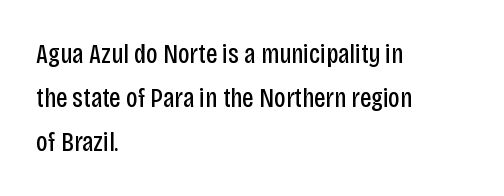
The image shows 28 px regular-weight, condensed sans-serif type, upright; set left-aligned, normal line spacing (1.58x), normal letter spacing, not underlined; low stroke contrast and a large x-height.
